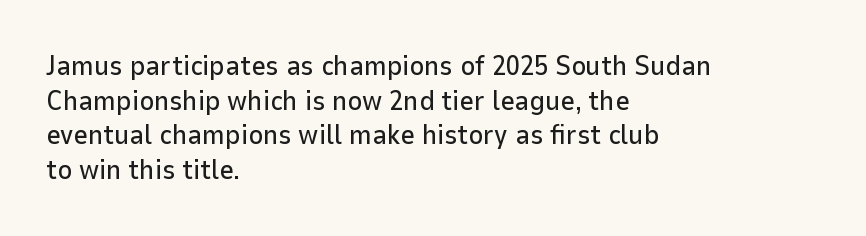
Words float on clear page, feet unadorned. A roman cut, with each character standing at attention. A typesetter would call this proportional, since set widths differ per character. The designer went with a sans here, leaving each stem footless. Horizontally, the lines are justified to the leading edge only.
